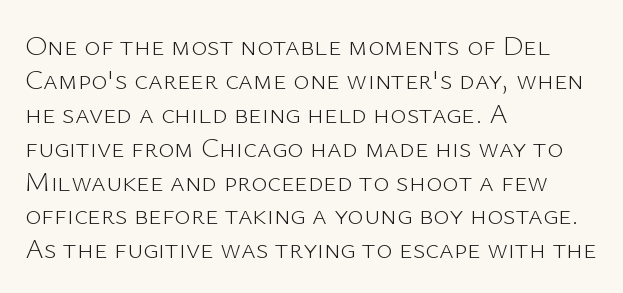
Spacing verdict: proportional, widths tailored to each character. Unbolded letterforms with no extra heft. Is the block centered? No — it sits flush against the left margin. Words appear dense and cohesive because spacing is normal. Nope, not italic — everything's standing straight. Are there feet on the stems? There aren't — it's a sans.
